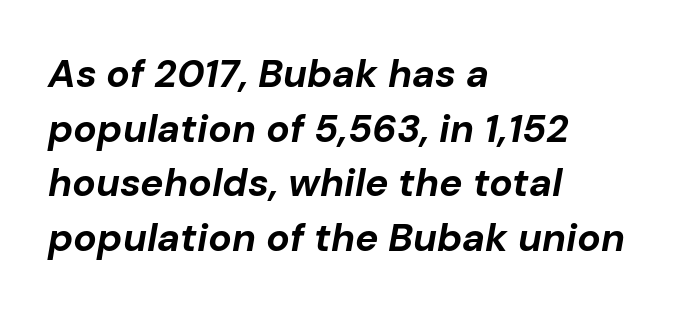
The image shows 39 px bold type, italic (leaning right); set left-aligned, normal line spacing (1.4x), normal letter spacing, not underlined; low stroke contrast and a medium x-height.
